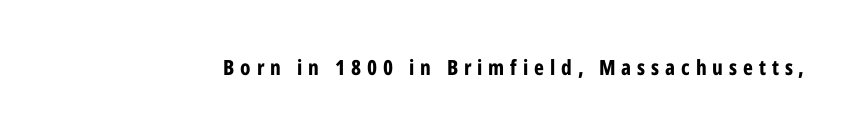
Q: Is the text bold? A: Yes.
Q: Is the text italic (slanted)? A: No, it is upright.
Q: Is the text underlined? A: No.
Q: Is the spacing between letters normal or unusually wide? A: Unusually wide.
